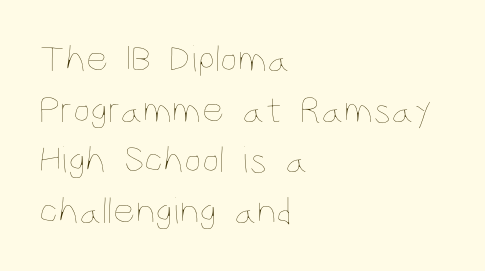
Q: Is the text bold? A: No.
Q: Is the text italic (slanted)? A: No, it is upright.
Q: Is the text underlined? A: No.
Q: How is the paragraph aligned? A: Left-aligned.
Q: Is the spacing between letters normal or unusually wide? A: Normal.
Q: Is the spacing between lines tight, normal or loose? A: Normal.
Q: Width (condensed, normal, or wide)? A: Condensed.
Q: Stroke contrast? A: Low.
Q: x-height? A: Large.
Q: Monospaced? A: No.
